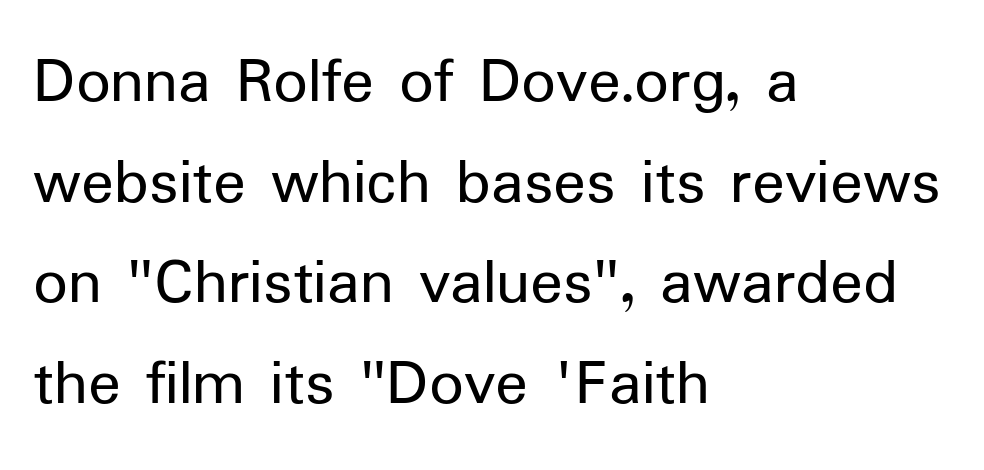
Spacing verdict: proportional, widths tailored to each character. The line-height multiplier appears to be the usual default. Every character sits straight up, as roman type does. Stems here are at most as thick as an everyday book face.
